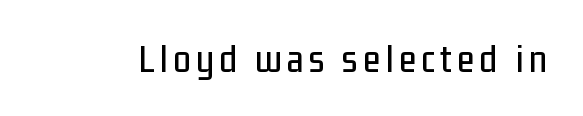
Note the varied advance widths — an 'i' is clearly narrower than an 'm'. Ascenders rise straight up at ninety degrees. The typeface chosen for these lines omits serifs. The baseline area is clear.
